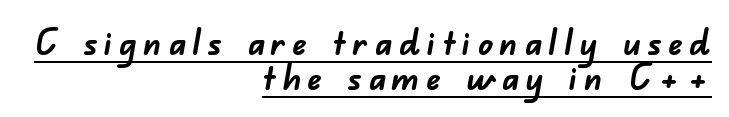
The lines in this sample share a right terminus and differ only in where they begin. Proportional: the letters do not fall into vertical columns. Caption: lettering with a line underneath. Classification — sans serif.
